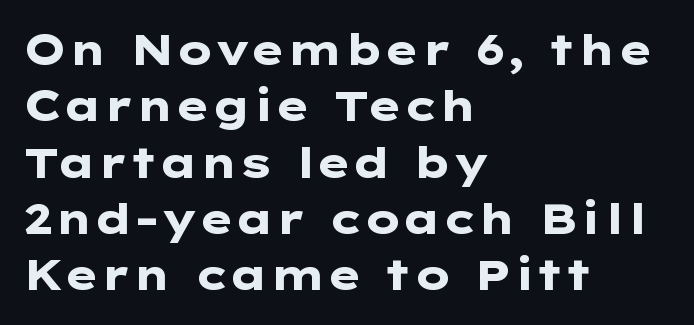
The image shows 42 px heavy, wide sans-serif type, upright; set left-aligned, normal line spacing (1.34x), normal letter spacing, not underlined; low stroke contrast and a medium x-height.
